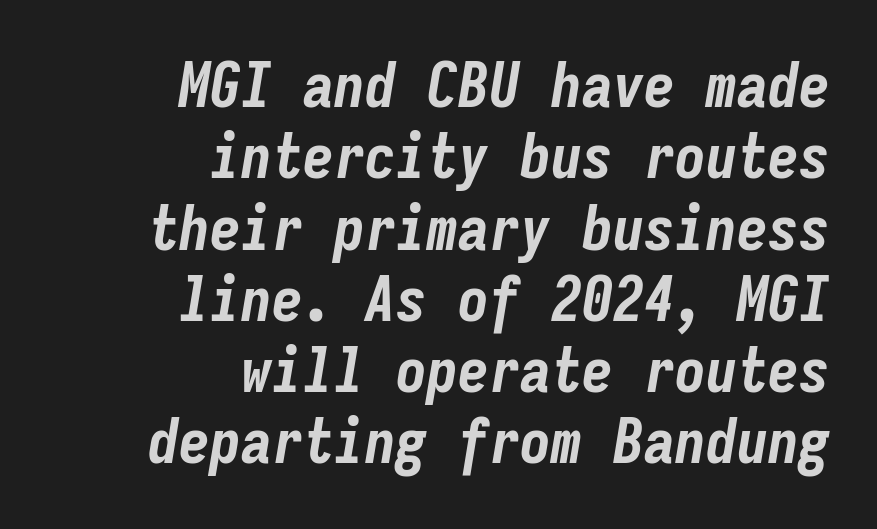
{"italic": "yes", "lean": "right", "slant_degrees": 9, "bold": "yes", "weight": "bold", "width": "condensed", "stroke_contrast": "low", "x_height": "medium", "monospaced": "yes", "underline": "no", "align": "right", "line_spacing": "tight", "line_spacing_ratio": 1.15, "letter_spacing": "normal", "letter_spacing_em": 0.0, "glyph_px": 62}
